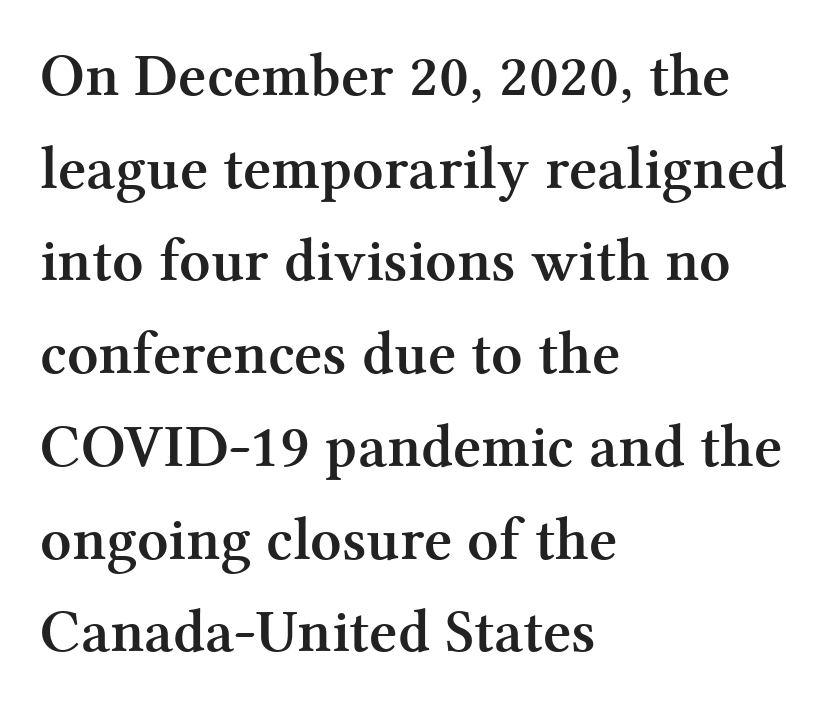
Q: Is the text bold? A: Yes.
Q: Is the text italic (slanted)? A: No, it is upright.
Q: Is the typeface a serif or a sans-serif typeface? A: Serif.
Q: Is the text underlined? A: No.
Q: How is the paragraph aligned? A: Left-aligned.
Q: Is the spacing between letters normal or unusually wide? A: Normal.
Q: Is the spacing between lines tight, normal or loose? A: Normal.
Q: Width (condensed, normal, or wide)? A: Normal.
Q: Stroke contrast? A: Medium.
Q: x-height? A: Medium.
Q: Monospaced? A: No.
